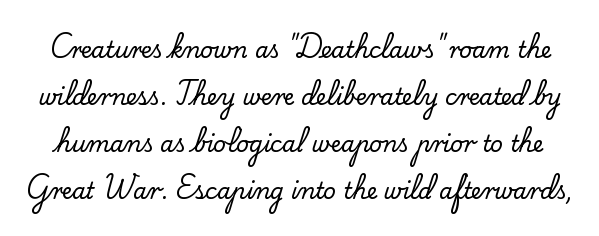
The image shows 22 px text type; set loose line spacing (2.13x), normal letter spacing, not underlined.
